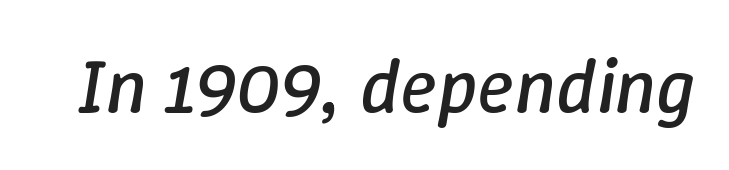
Inter-character spacing is left at the font's built-in metrics. Characters are canted at an angle relative to the baseline's perpendicular. Each letter keeps its own natural width here, so spacing adapts to shape. Clear beneath every line of the passage.
